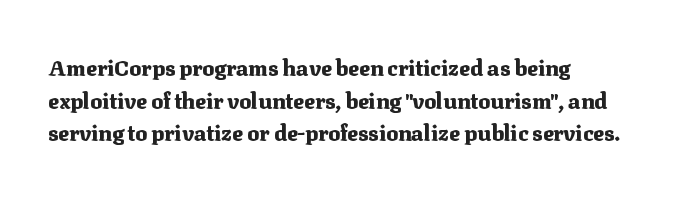
The image shows 22 px bold type, upright; set left-aligned, normal line spacing (1.48x), normal letter spacing, not underlined.
